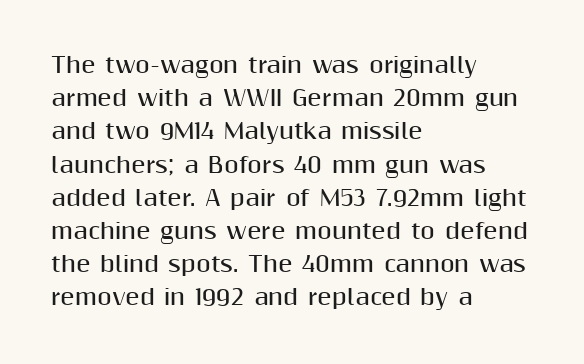
The image shows 21 px bold type, upright; set left-aligned, normal line spacing (1.58x), normal letter spacing, not underlined.
